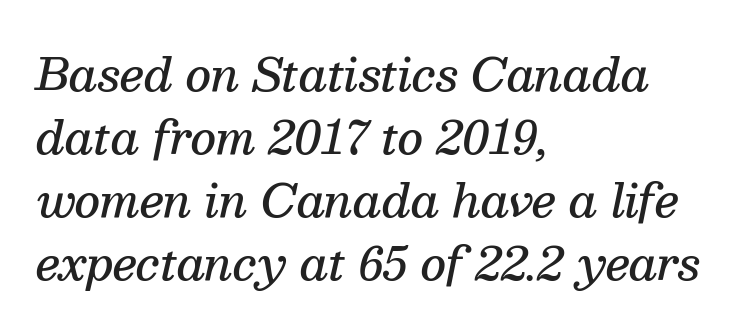
{"serif": "yes", "italic": "yes", "lean": "right", "slant_degrees": 13, "bold": "semi", "weight": "semibold", "width": "normal", "stroke_contrast": "medium", "x_height": "medium", "monospaced": "no", "underline": "no", "align": "left", "line_spacing": "normal", "line_spacing_ratio": 1.43, "letter_spacing": "normal", "letter_spacing_em": 0.0, "glyph_px": 44}
